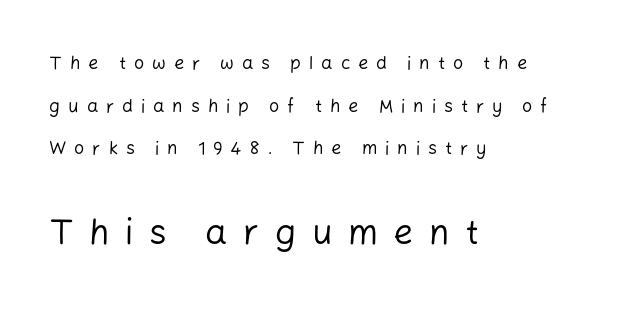
{"serif": "no", "italic": "no", "bold": "no", "weight": "regular", "width": "normal", "stroke_contrast": "low", "x_height": "medium", "monospaced": "no", "underline": "no", "align": "left", "line_spacing": "loose", "line_spacing_ratio": 2.37, "letter_spacing": "wide", "letter_spacing_em": 0.44, "larger_block": "second", "size_ratio": 1.94, "glyph_px": 35}
